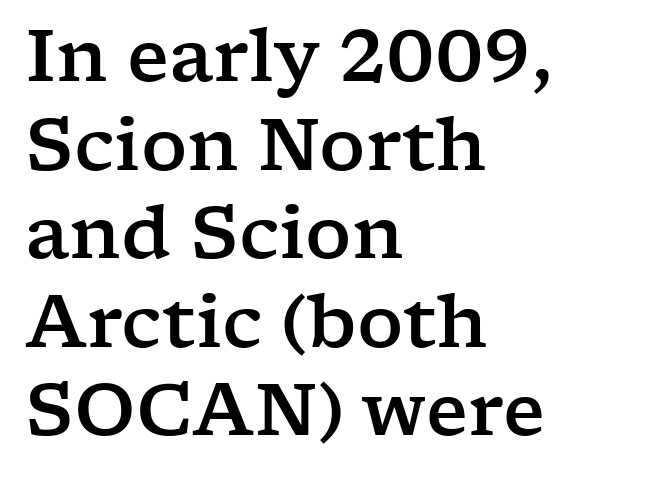
{"serif": "yes", "italic": "no", "width": "wide", "stroke_contrast": "low", "x_height": "medium", "monospaced": "no", "underline": "no", "align": "left", "line_spacing_ratio": 1.23, "letter_spacing": "normal", "letter_spacing_em": 0.0, "glyph_px": 72}
